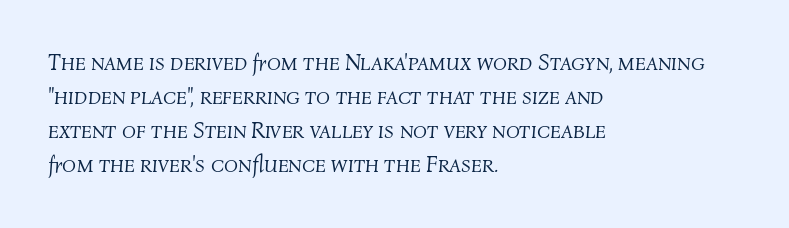
This is not heavy type; no bold has been used. The face used here is rendered with its standard letterfit. A bare baseline throughout the passage. This sample uses an oblique cut, with every glyph tilted off the vertical.
